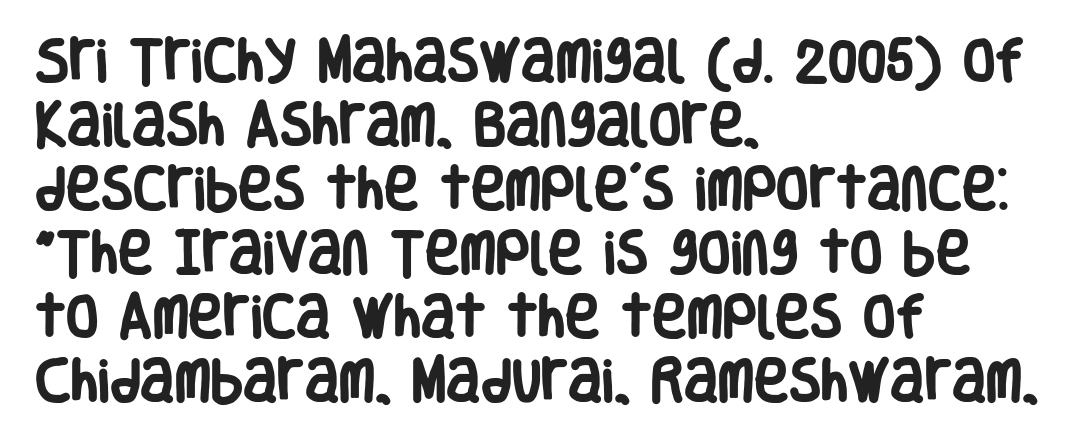
Q: Is the text bold? A: Yes.
Q: Is the text italic (slanted)? A: No, it is upright.
Q: Is the typeface a serif or a sans-serif typeface? A: Sans-serif.
Q: Is the text underlined? A: No.
Q: How is the paragraph aligned? A: Left-aligned.
Q: Is the spacing between letters normal or unusually wide? A: Normal.
Q: Is the spacing between lines tight, normal or loose? A: Normal.
Q: Width (condensed, normal, or wide)? A: Condensed.
Q: Stroke contrast? A: Low.
Q: x-height? A: Large.
Q: Monospaced? A: No.
